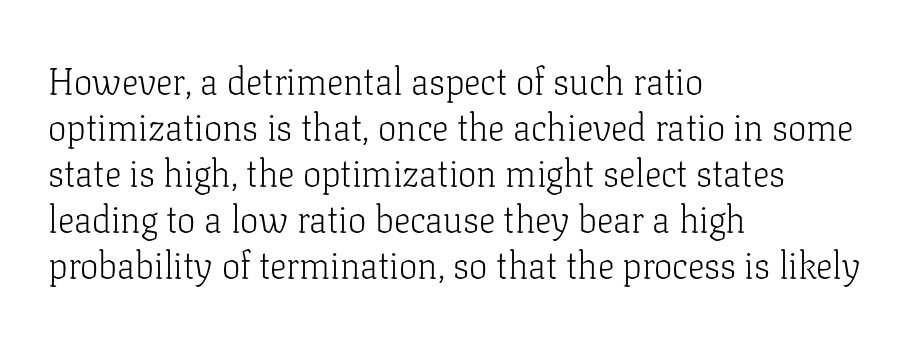
Q: Is the text bold? A: No.
Q: Is the text italic (slanted)? A: No, it is upright.
Q: Is the typeface a serif or a sans-serif typeface? A: Serif.
Q: Is the text underlined? A: No.
Q: How is the paragraph aligned? A: Left-aligned.
Q: Is the spacing between letters normal or unusually wide? A: Normal.
Q: Width (condensed, normal, or wide)? A: Normal.
Q: Stroke contrast? A: Low.
Q: x-height? A: Medium.
Q: Monospaced? A: No.
